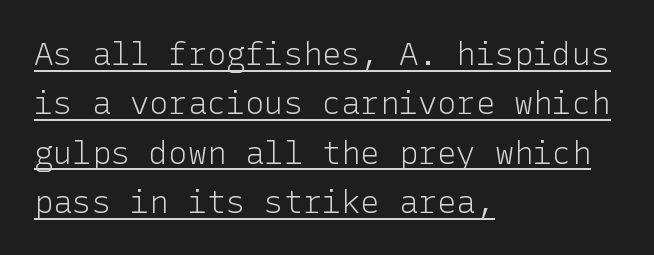
The image shows 32 px light sans-serif type, upright; set left-aligned, normal line spacing (1.54x), normal letter spacing, underlined; low stroke contrast and a medium x-height.
